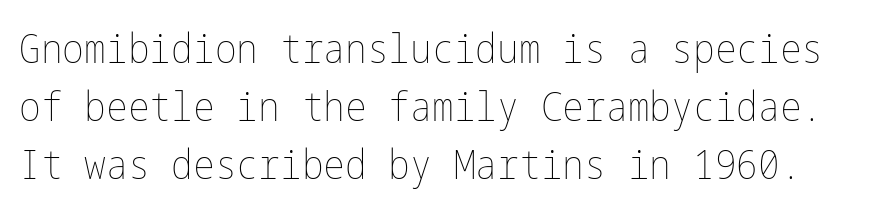
The image shows 41 px thin, condensed type, upright; set normal line spacing (1.41x), normal letter spacing, not underlined; low stroke contrast and a medium x-height.
